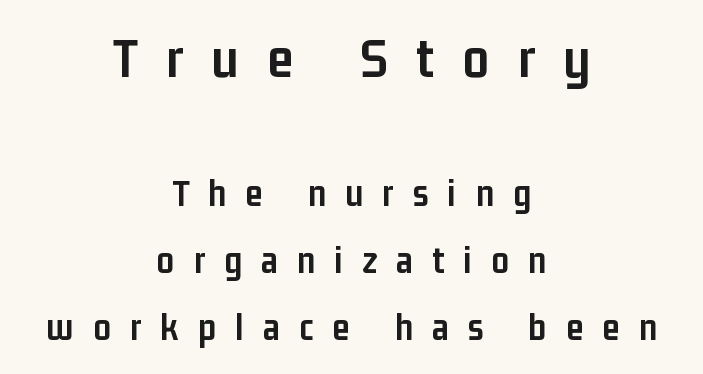
Here the designer chose a conventional face with non-uniform glyph widths. Line starts and ends both wander, symmetrically. Caption: upper text group enlarged, lower text group reduced. Plain, unruled lines of type.
